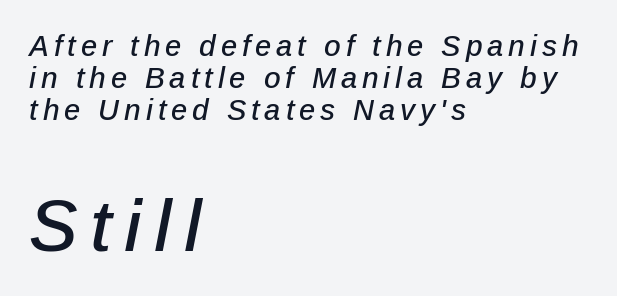
{"italic": "yes", "lean": "right", "slant_degrees": 12, "width": "normal", "stroke_contrast": "low", "x_height": "medium", "monospaced": "no", "underline": "no", "align": "left", "line_spacing": "tight", "line_spacing_ratio": 1.11, "larger_block": "second", "size_ratio": 2.52, "glyph_px": 73}
